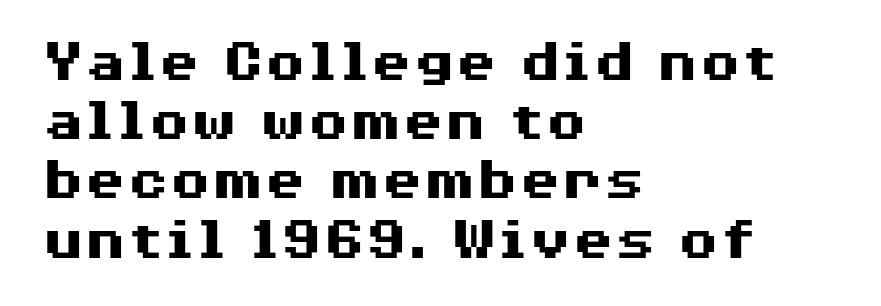
Whoever set this chose condensed vertical rhythm over breathing room. This sample has the flowing, uneven cadence of proportional lettering. Set as a true bold cut, around the 700 mark. Lines of text with bare space underneath. The horizontal fit of the characters is conventional and even. Check where the strokes stop: nothing finishes them off — pure sans.
